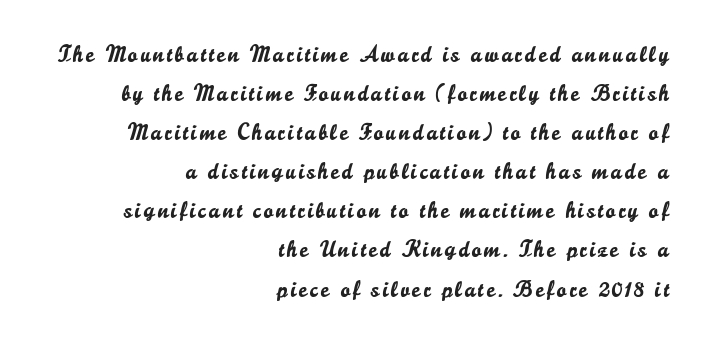
Q: Is the text italic (slanted)? A: Yes.
Q: Is the text underlined? A: No.
Q: How is the paragraph aligned? A: Right-aligned.
Q: Is the spacing between lines tight, normal or loose? A: Normal.
